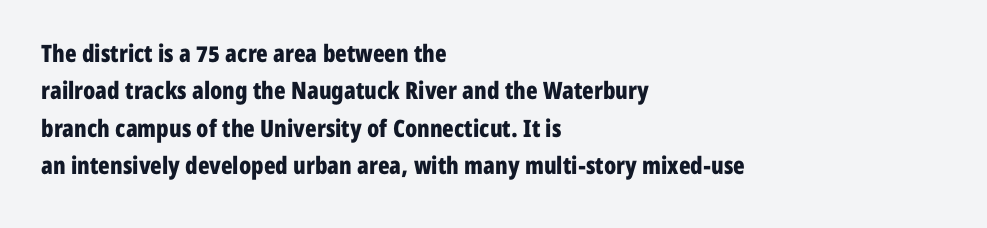
Underline: absent. Strokes here are thick enough to call this a true bold. This block has exactly the height ordinary leading produces. Standard letterfit; no display-style spreading of the glyphs. The lines are quadded left.
